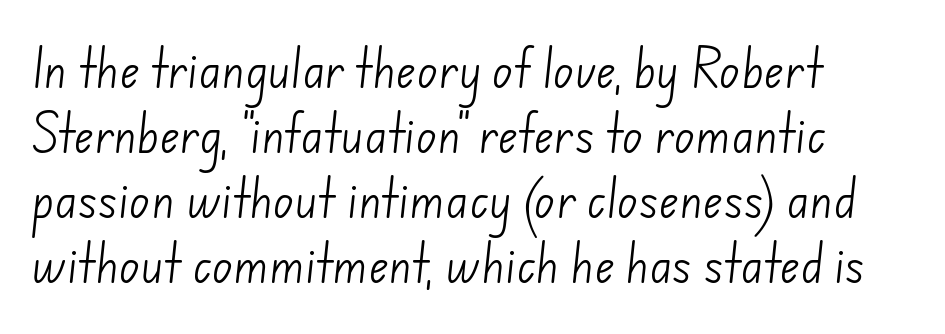
Q: Is the text bold? A: No.
Q: Is the typeface a serif or a sans-serif typeface? A: Sans-serif.
Q: Is the text underlined? A: No.
Q: How is the paragraph aligned? A: Left-aligned.
Q: Is the spacing between letters normal or unusually wide? A: Normal.
Q: Is the spacing between lines tight, normal or loose? A: Normal.
Q: Width (condensed, normal, or wide)? A: Normal.
Q: Stroke contrast? A: Low.
Q: x-height? A: Small.
Q: Monospaced? A: No.
